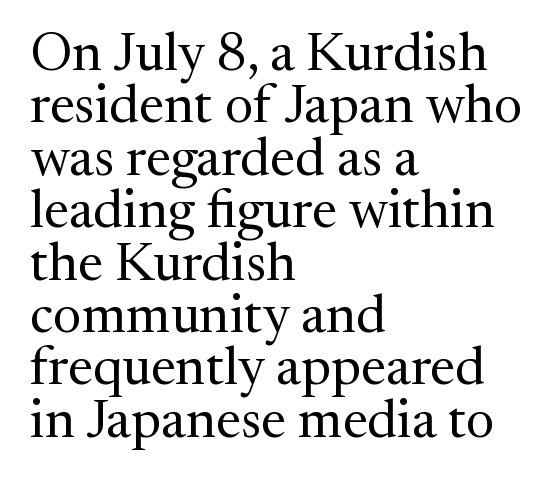
The image shows 54 px regular-weight serif type, upright; set left-aligned, tight line spacing (0.97x), normal letter spacing, not underlined; medium stroke contrast and a medium x-height.
